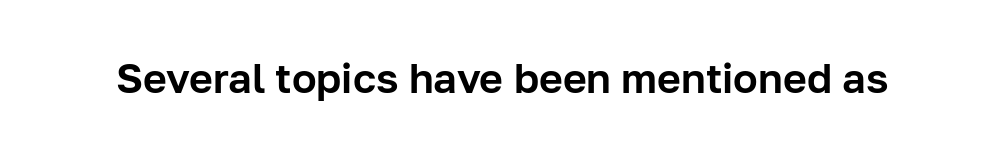
{"serif": "no", "italic": "no", "width": "normal", "stroke_contrast": "low", "x_height": "medium", "monospaced": "no", "underline": "no", "letter_spacing": "normal", "letter_spacing_em": 0.0, "glyph_px": 41}
